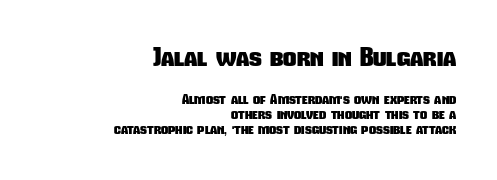
{"bold": "yes", "underline": "no", "align": "right", "line_spacing": "tight", "line_spacing_ratio": 1.08, "letter_spacing": "normal", "letter_spacing_em": 0.0, "larger_block": "first", "size_ratio": 1.86, "glyph_px": 26}
